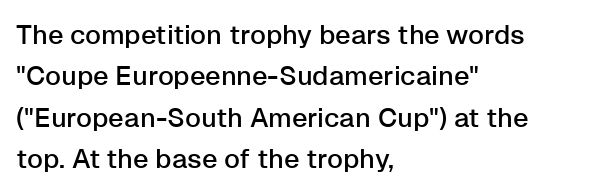
{"italic": "no", "underline": "no", "align": "left", "line_spacing": "normal", "line_spacing_ratio": 1.53, "letter_spacing": "normal", "letter_spacing_em": 0.0, "glyph_px": 27}
